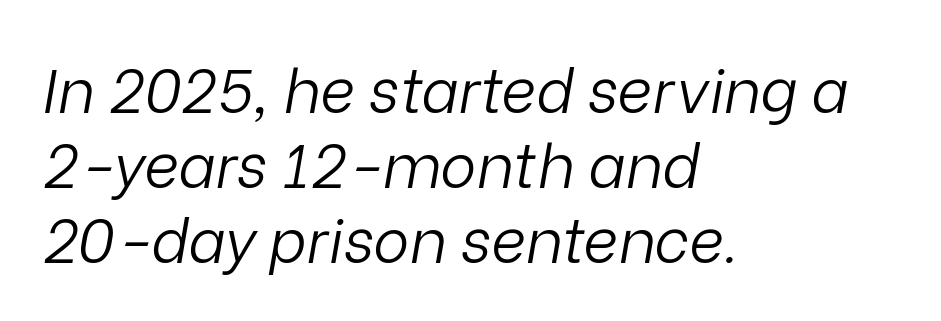
{"italic": "yes", "lean": "right", "slant_degrees": 9, "bold": "no", "weight": "light", "width": "normal", "stroke_contrast": "low", "x_height": "medium", "monospaced": "no", "underline": "no", "align": "left", "line_spacing_ratio": 1.23, "letter_spacing": "normal", "letter_spacing_em": 0.0, "glyph_px": 61}
